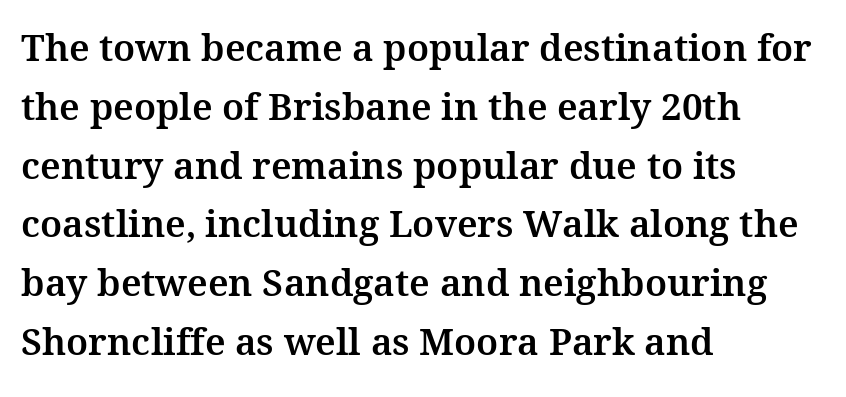
The image shows 37 px serif type, upright; set left-aligned, normal line spacing (1.59x), normal letter spacing, not underlined; medium stroke contrast and a medium x-height.
